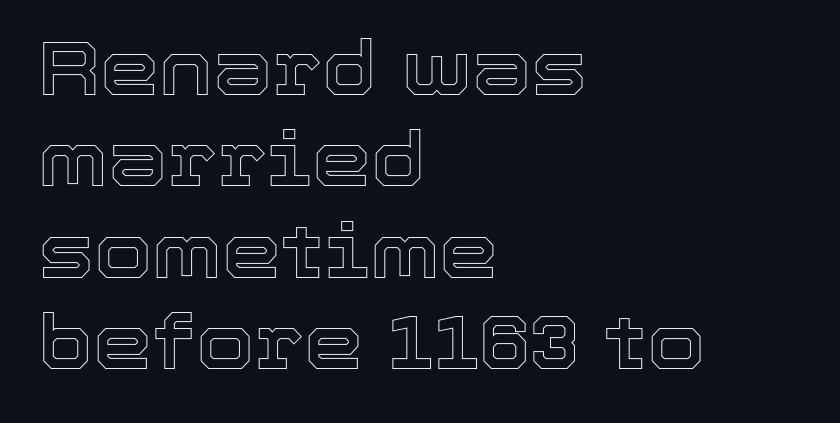
Q: Is the text italic (slanted)? A: No, it is upright.
Q: Is the text underlined? A: No.
Q: How is the paragraph aligned? A: Left-aligned.
Q: Is the spacing between letters normal or unusually wide? A: Normal.
Q: Width (condensed, normal, or wide)? A: Normal.
Q: x-height? A: Medium.
Q: Monospaced? A: No.
